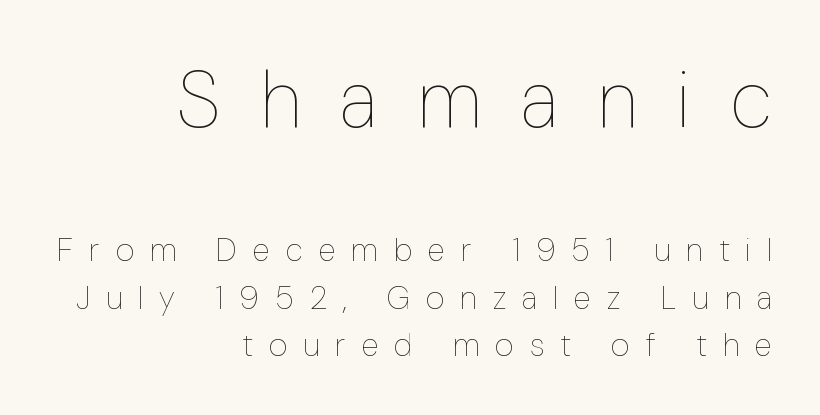
The image shows 79 px thin, condensed type, upright; set right-aligned, normal line spacing (1.49x), unusually wide letter spacing (+0.5 em), not underlined; the first (top) block is 2.47x larger; low stroke contrast and a medium x-height.
